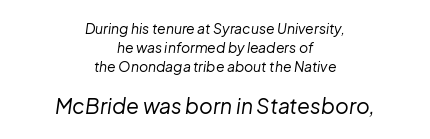
Is the type slanted? Yes — the strokes lean at a clear angle. The font is comparable to plain body text, perhaps lighter. Type without underlining. Each line is balanced around a shared central axis. The lower block of text is set noticeably larger than the block above it.
